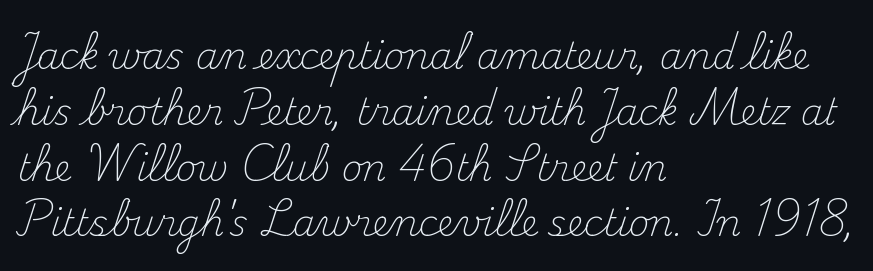
The image shows 36 px light serif type; set left-aligned, normal line spacing (1.55x), normal letter spacing, not underlined; medium stroke contrast and a small x-height.
